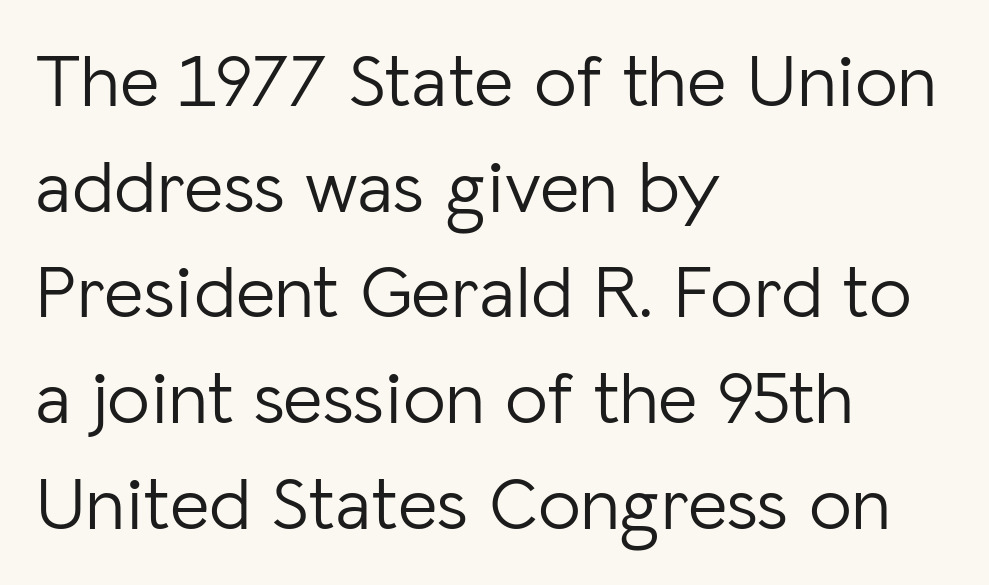
Q: Is the text bold? A: No.
Q: Is the text italic (slanted)? A: No, it is upright.
Q: Is the typeface a serif or a sans-serif typeface? A: Sans-serif.
Q: Is the text underlined? A: No.
Q: How is the paragraph aligned? A: Left-aligned.
Q: Is the spacing between letters normal or unusually wide? A: Normal.
Q: Is the spacing between lines tight, normal or loose? A: Normal.
Q: Width (condensed, normal, or wide)? A: Normal.
Q: Stroke contrast? A: Low.
Q: x-height? A: Medium.
Q: Monospaced? A: No.
